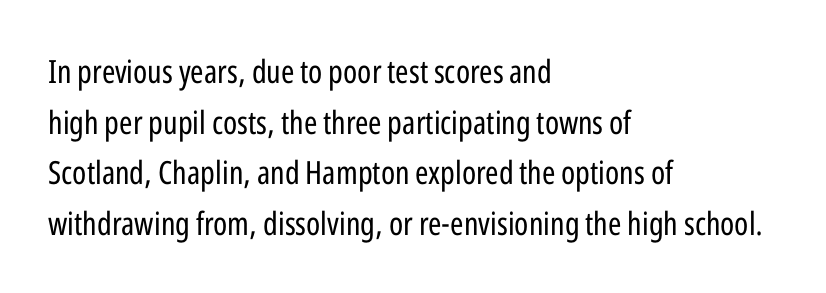
{"serif": "no", "italic": "no", "bold": "no", "weight": "regular", "width": "condensed", "stroke_contrast": "low", "x_height": "medium", "monospaced": "no", "underline": "no", "align": "left", "line_spacing": "normal", "line_spacing_ratio": 1.58, "letter_spacing": "normal", "letter_spacing_em": 0.0, "glyph_px": 32}
